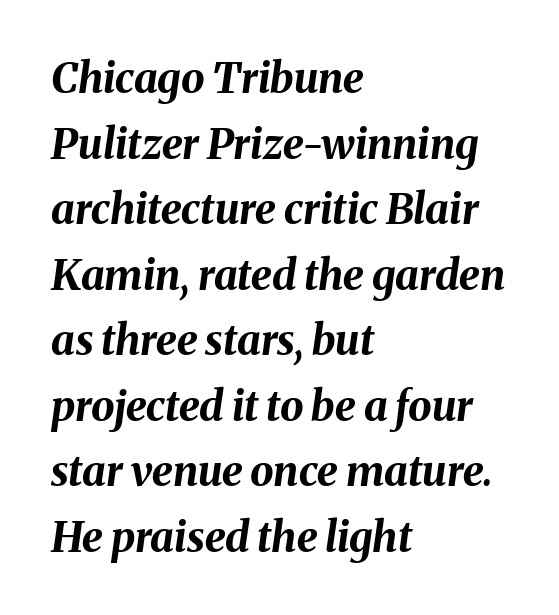
A typesetter would mark this as italic. The typesetting leans heavy: a genuine bold. The area under the type is left untouched. Notice how the passage keeps a crisp vertical edge on the left only. The space between consecutive lines is moderate. Each letter keeps its own natural width here, so spacing adapts to shape.
